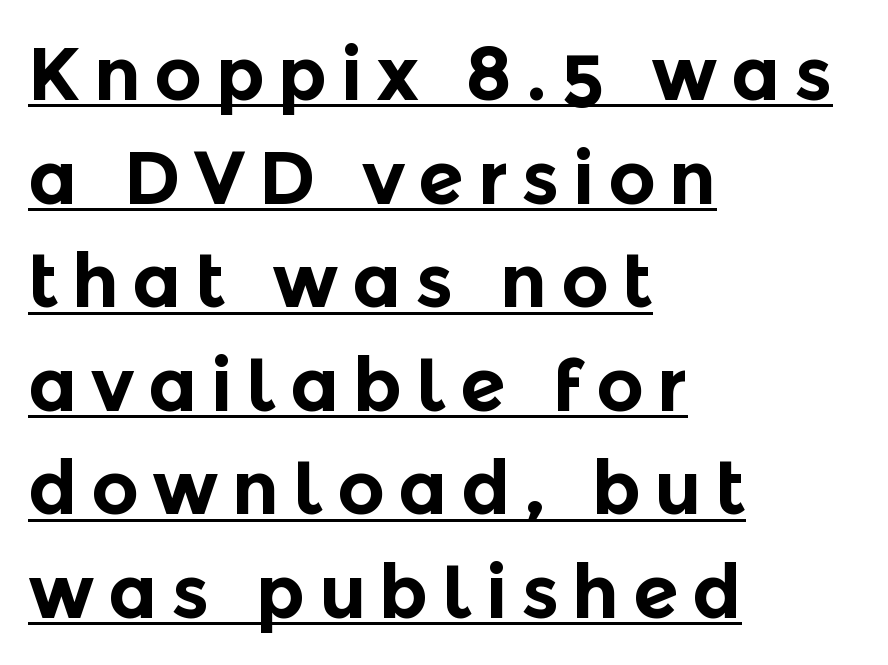
Q: Is the text bold? A: Yes.
Q: Is the text italic (slanted)? A: No, it is upright.
Q: Is the typeface a serif or a sans-serif typeface? A: Sans-serif.
Q: Is the text underlined? A: Yes.
Q: How is the paragraph aligned? A: Left-aligned.
Q: Is the spacing between lines tight, normal or loose? A: Normal.
Q: Width (condensed, normal, or wide)? A: Normal.
Q: x-height? A: Medium.
Q: Monospaced? A: No.
